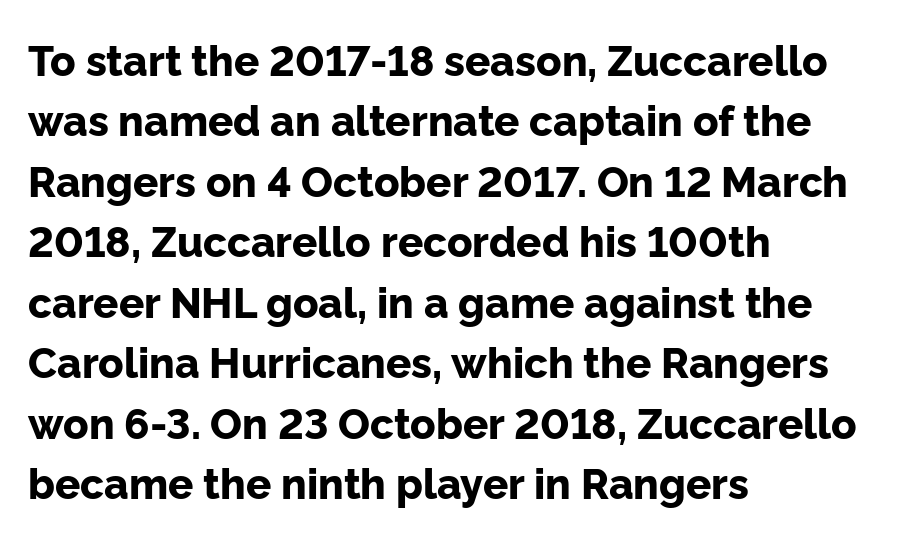
{"serif": "no", "italic": "no", "bold": "yes", "weight": "bold", "width": "normal", "stroke_contrast": "low", "x_height": "medium", "monospaced": "no", "underline": "no", "align": "left", "line_spacing": "normal", "line_spacing_ratio": 1.44, "letter_spacing": "normal", "letter_spacing_em": 0.0, "glyph_px": 42}
